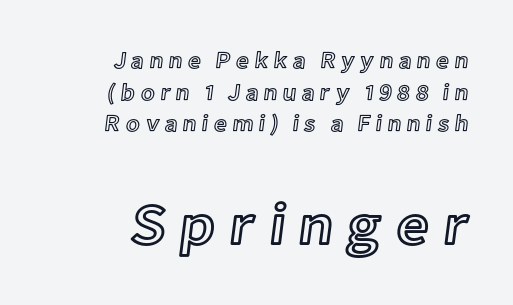
Glance below the letters and you will spot only blank space. Each letter keeps its own natural width here, so spacing adapts to shape. Honestly, the row spacing looks completely unremarkable.
